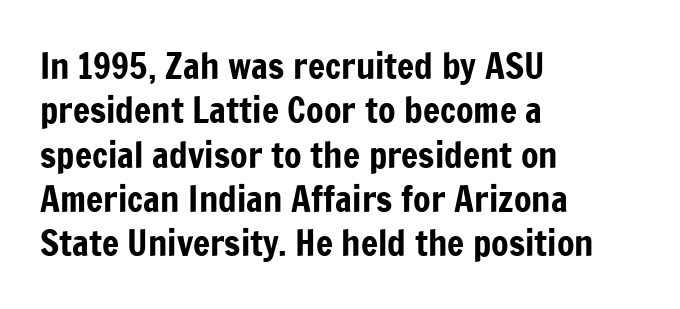
Q: Is the text italic (slanted)? A: No, it is upright.
Q: Is the typeface a serif or a sans-serif typeface? A: Sans-serif.
Q: Is the text underlined? A: No.
Q: How is the paragraph aligned? A: Left-aligned.
Q: Is the spacing between letters normal or unusually wide? A: Normal.
Q: Width (condensed, normal, or wide)? A: Condensed.
Q: Stroke contrast? A: Low.
Q: x-height? A: Medium.
Q: Monospaced? A: No.
